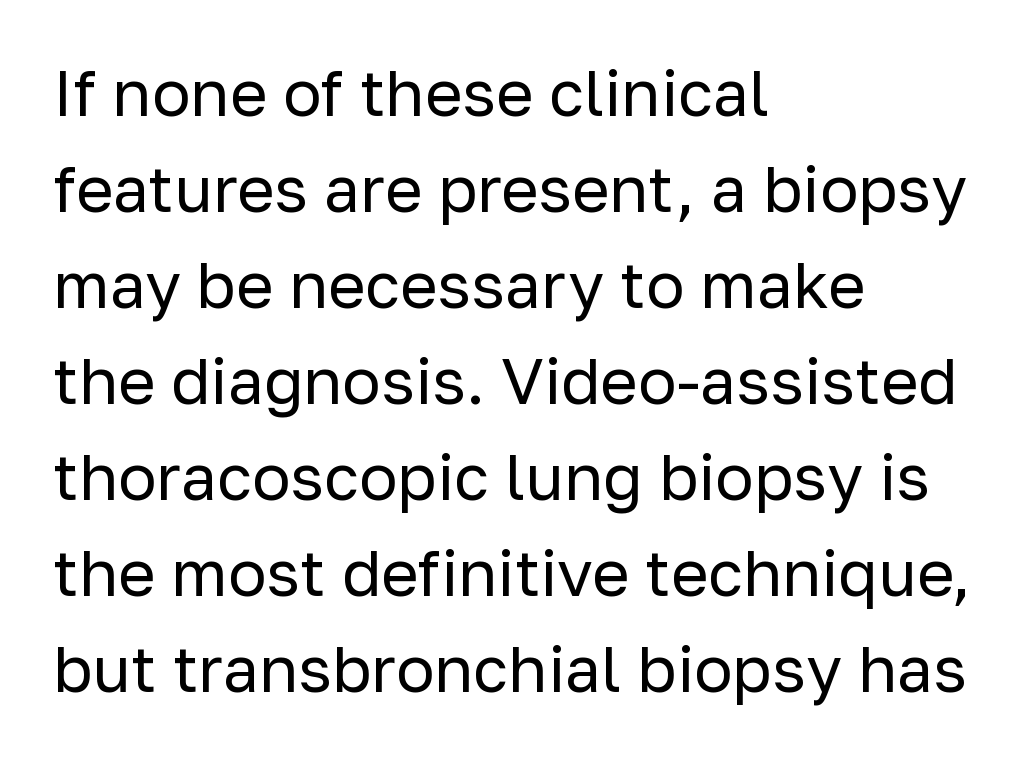
{"serif": "no", "italic": "no", "bold": "no", "weight": "regular", "width": "normal", "stroke_contrast": "low", "x_height": "medium", "monospaced": "no", "underline": "no", "align": "left", "line_spacing": "normal", "line_spacing_ratio": 1.5, "letter_spacing": "normal", "letter_spacing_em": 0.0, "glyph_px": 64}
